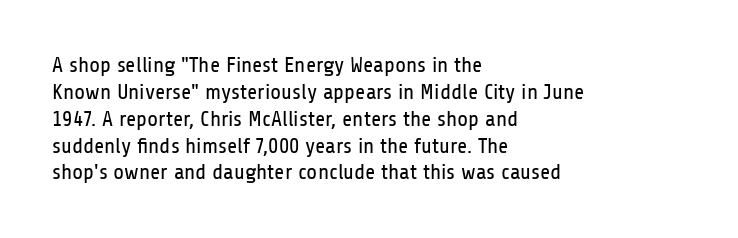
The image shows 22 px text type, upright; set left-aligned, line spacing 1.22x, normal letter spacing, not underlined.
